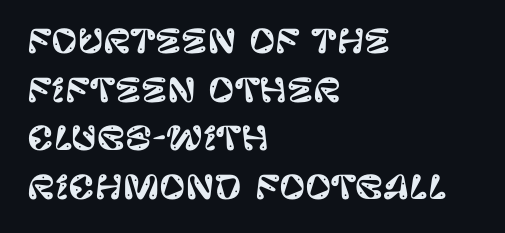
The image shows 32 px sans-serif type; set left-aligned, normal line spacing (1.52x), normal letter spacing, not underlined; low stroke contrast and a large x-height.
